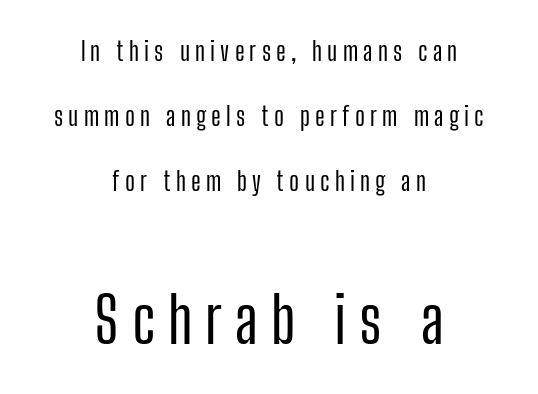
{"serif": "no", "italic": "no", "width": "condensed", "stroke_contrast": "low", "x_height": "medium", "monospaced": "no", "underline": "no", "align": "center", "line_spacing": "loose", "line_spacing_ratio": 2.5, "letter_spacing": "wide", "letter_spacing_em": 0.2, "larger_block": "second", "size_ratio": 2.46, "glyph_px": 64}
